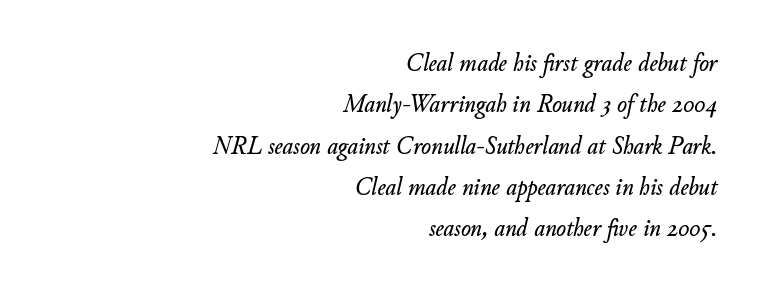
The lines are quadded right. Each new line begins a customary step beneath the previous one. Spacing between characters is what you'd get straight out of the box. This sample uses an oblique cut, with every glyph tilted off the vertical.
